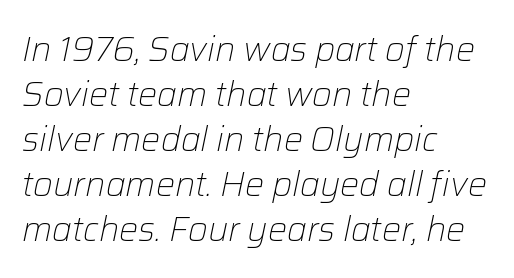
The image shows 34 px light type, italic (leaning right); set left-aligned, normal line spacing (1.32x), normal letter spacing, not underlined; low stroke contrast and a medium x-height.
